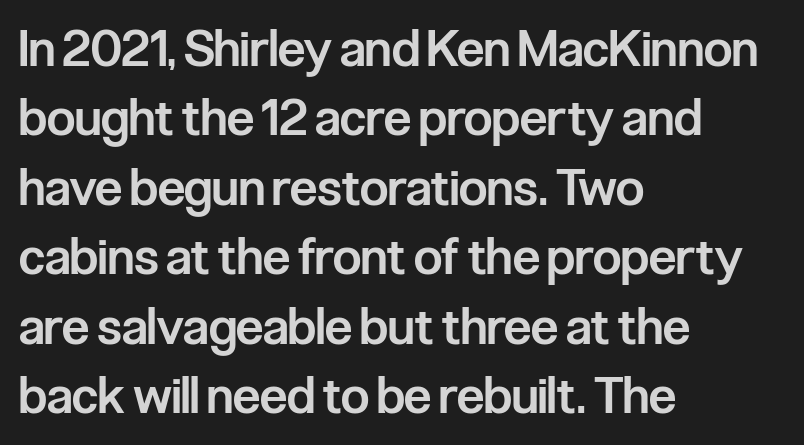
Q: Is the text bold? A: Semi-bold.
Q: Is the text italic (slanted)? A: No, it is upright.
Q: Is the typeface a serif or a sans-serif typeface? A: Sans-serif.
Q: Is the text underlined? A: No.
Q: How is the paragraph aligned? A: Left-aligned.
Q: Is the spacing between letters normal or unusually wide? A: Normal.
Q: Is the spacing between lines tight, normal or loose? A: Normal.
Q: Width (condensed, normal, or wide)? A: Condensed.
Q: Stroke contrast? A: Low.
Q: x-height? A: Medium.
Q: Monospaced? A: No.
